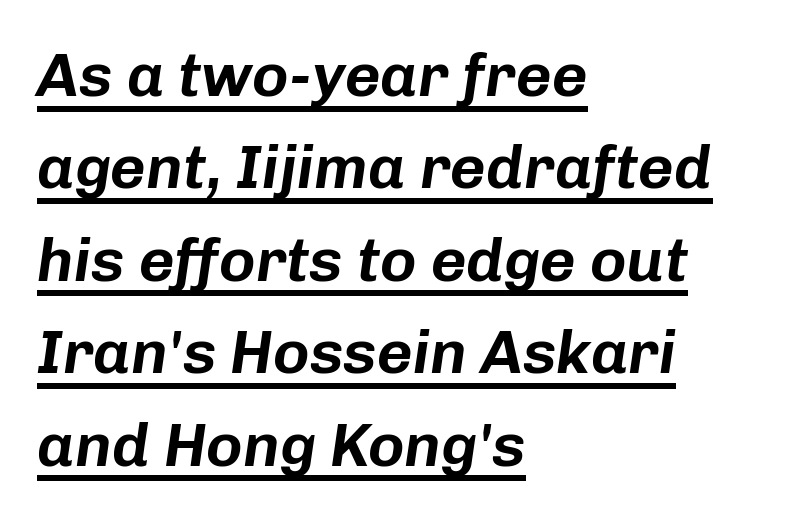
{"italic": "yes", "lean": "right", "slant_degrees": 8, "width": "normal", "stroke_contrast": "low", "x_height": "medium", "monospaced": "no", "underline": "yes", "align": "left", "line_spacing": "normal", "line_spacing_ratio": 1.49, "letter_spacing": "normal", "letter_spacing_em": 0.0, "glyph_px": 62}
